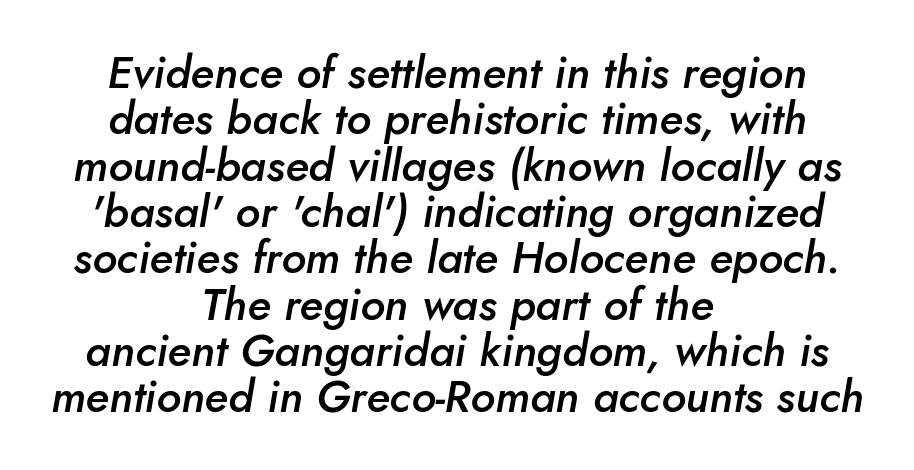
Q: Is the text bold? A: Semi-bold.
Q: Is the text italic (slanted)? A: Yes, it leans right by about 10 degrees.
Q: Is the text underlined? A: No.
Q: How is the paragraph aligned? A: Centered.
Q: Is the spacing between letters normal or unusually wide? A: Normal.
Q: Is the spacing between lines tight, normal or loose? A: Tight.
Q: Width (condensed, normal, or wide)? A: Normal.
Q: Stroke contrast? A: Low.
Q: x-height? A: Small.
Q: Monospaced? A: No.
